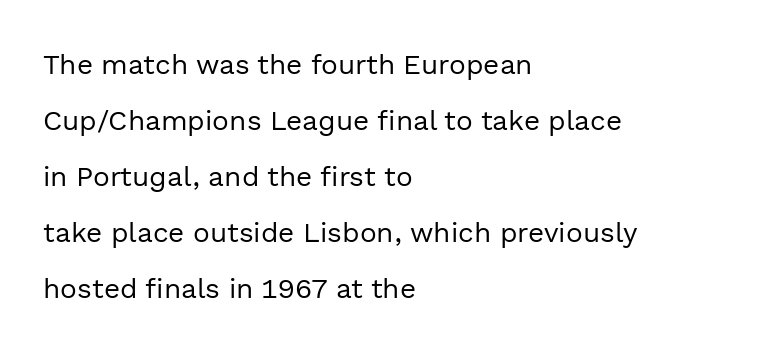
Q: Is the text bold? A: No.
Q: Is the text italic (slanted)? A: No, it is upright.
Q: Is the typeface a serif or a sans-serif typeface? A: Sans-serif.
Q: Is the text underlined? A: No.
Q: How is the paragraph aligned? A: Left-aligned.
Q: Is the spacing between letters normal or unusually wide? A: Normal.
Q: Is the spacing between lines tight, normal or loose? A: Loose.
Q: Width (condensed, normal, or wide)? A: Normal.
Q: x-height? A: Medium.
Q: Monospaced? A: No.
